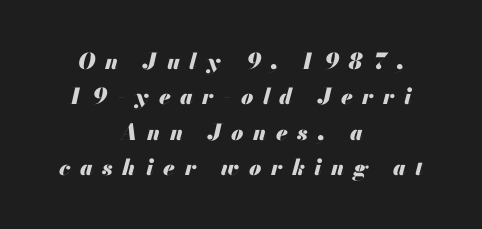
The image shows 22 px bold type, italic (leaning right); set centered, normal line spacing (1.61x), unusually wide letter spacing (+0.44 em), not underlined.
